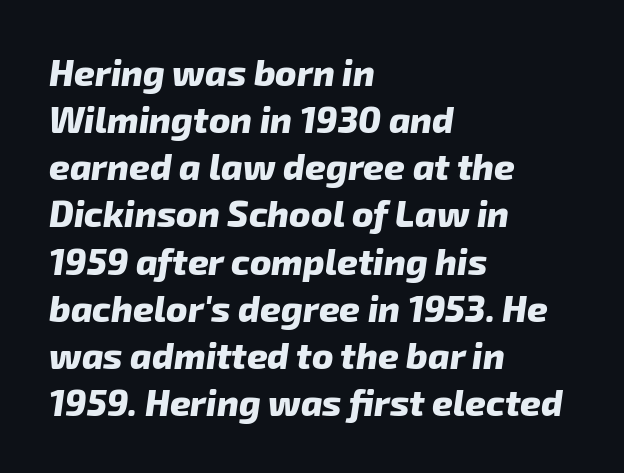
A full-strength bold gives these letters their thick strokes. Letterform terminals end flat and unadorned throughout the passage. Any mark beneath the type? The region is blank. Character widths vary here, with narrow letters taking less room than wide ones. The lines in this sample share a left origin and differ only in where they stop.
